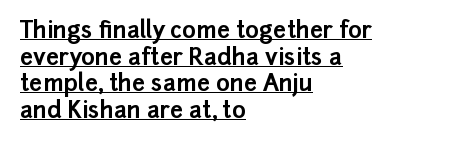
{"italic": "no", "bold": "yes", "underline": "yes", "align": "left", "line_spacing_ratio": 1.16, "letter_spacing": "normal", "letter_spacing_em": 0.0, "glyph_px": 23}
